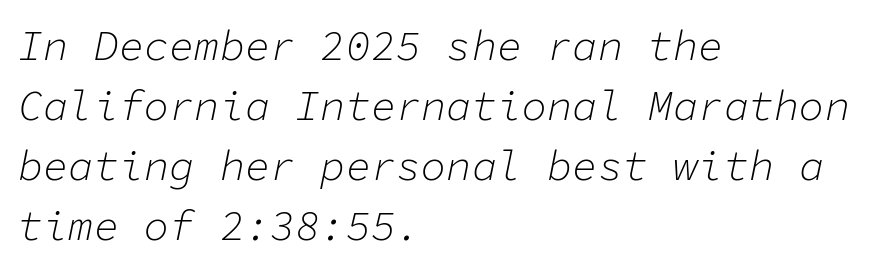
{"italic": "yes", "lean": "right", "slant_degrees": 11, "bold": "no", "weight": "light", "width": "normal", "stroke_contrast": "low", "x_height": "medium", "monospaced": "yes", "underline": "no", "align": "left", "line_spacing": "normal", "line_spacing_ratio": 1.43, "letter_spacing": "normal", "letter_spacing_em": 0.0, "glyph_px": 42}
